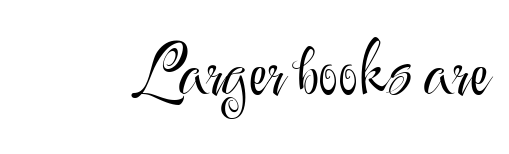
{"serif": "no", "bold": "no", "weight": "light", "width": "normal", "stroke_contrast": "medium", "x_height": "small", "monospaced": "no", "underline": "no", "letter_spacing": "normal", "letter_spacing_em": 0.0, "glyph_px": 68}
